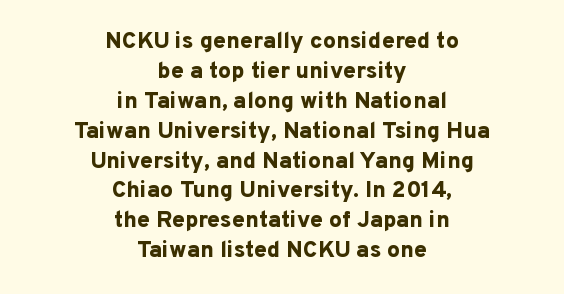
The letters stand upright; this is a roman face. Observe the ordinary spacing: letters are neighbours, not strangers. Underline: absent. Baseline-to-baseline distance is the conventional proportion of letter height. The strokes are fattened all the way to bold.
